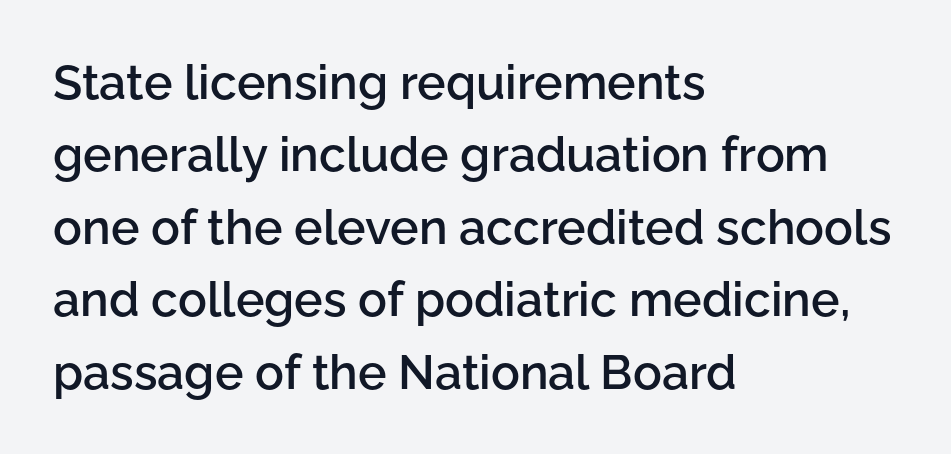
Here the glyphs are tracked normally, forming tight word shapes. Vertically, the passage feels balanced, rows spaced as you'd expect. Check where the strokes stop: nothing finishes them off — pure sans. The sample has been set in demibold, a notch under bold.
